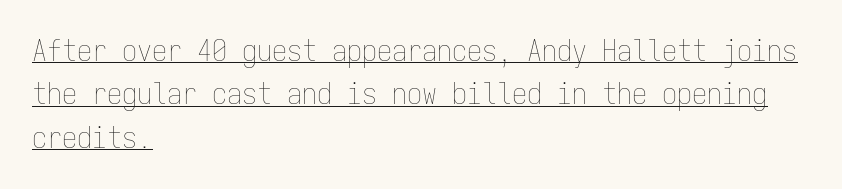
{"italic": "no", "bold": "no", "weight": "thin", "width": "condensed", "stroke_contrast": "low", "x_height": "medium", "monospaced": "yes", "underline": "yes", "align": "left", "line_spacing": "normal", "line_spacing_ratio": 1.45, "letter_spacing": "normal", "letter_spacing_em": 0.0, "glyph_px": 30}
